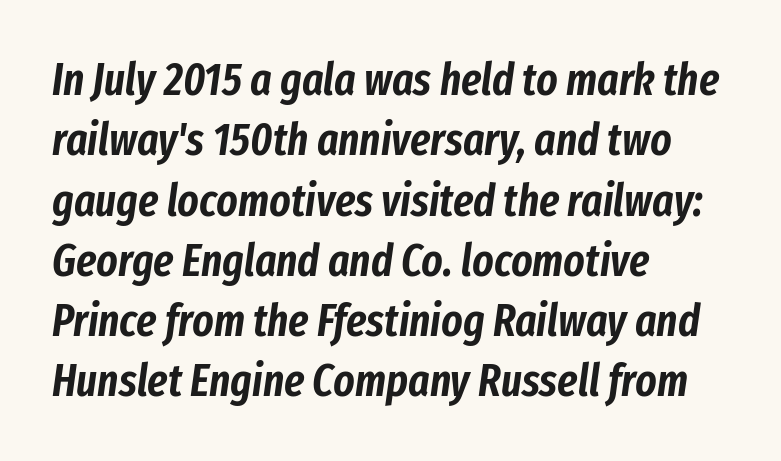
The image shows 45 px condensed type, italic (leaning right); set left-aligned, normal line spacing (1.34x), normal letter spacing, not underlined; low stroke contrast and a medium x-height.
